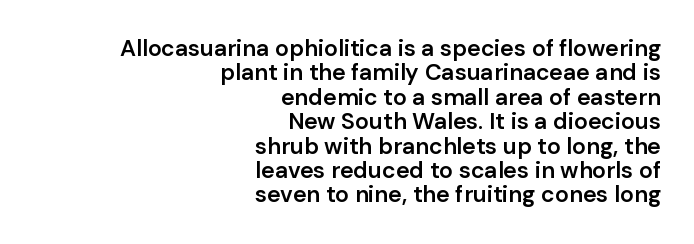
The string is rendered with underlining switched off. The sample has been set in demibold, a notch under bold. The horizontal fit of the characters is conventional and even. If you drew a line through each stem, it would be perfectly vertical. The passage shown stacks its lines with hardly any gap. Notice how the passage keeps a crisp vertical edge on the right only.
